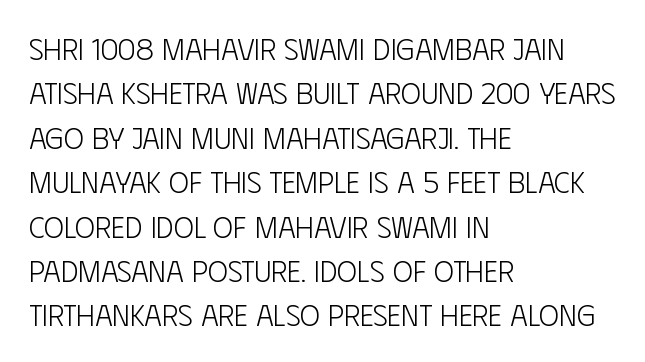
There is no visible air inserted between adjacent glyphs. Clear beneath every line of the passage. Looks like regular typesetting: each glyph gets only the width it needs. Alignment: flush left.
